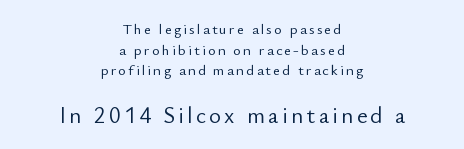
Q: Is the text bold? A: No.
Q: Is the text italic (slanted)? A: No, it is upright.
Q: Is the text underlined? A: No.
Q: How is the paragraph aligned? A: Centered.
Q: Is the spacing between lines tight, normal or loose? A: Normal.
Q: Which block of text is set in a larger size, the first (top) or the second (bottom)? A: The second (bottom) one.
